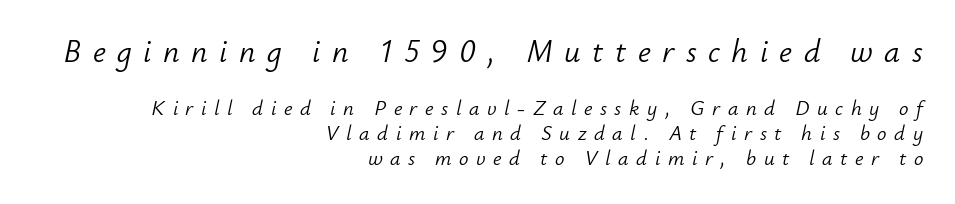
The image shows 32 px light type, italic (leaning right); set right-aligned, line spacing 1.18x, unusually wide letter spacing (+0.36 em), not underlined; the first (top) block is 1.52x larger; low stroke contrast and a small x-height.
